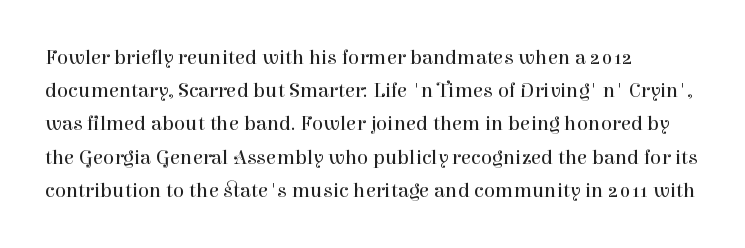
The image shows 21 px text type, upright; set left-aligned, normal line spacing (1.58x), normal letter spacing, not underlined.
